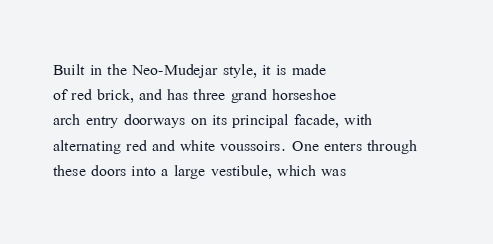
The letterforms sit shoulder to shoulder at normal distance. Typeset ragged right — the left edge is the straight one. The lettering holds an erect, upright posture throughout. Vertical stems look standard width or narrower in stroke. Beneath every word, the page is bare.
